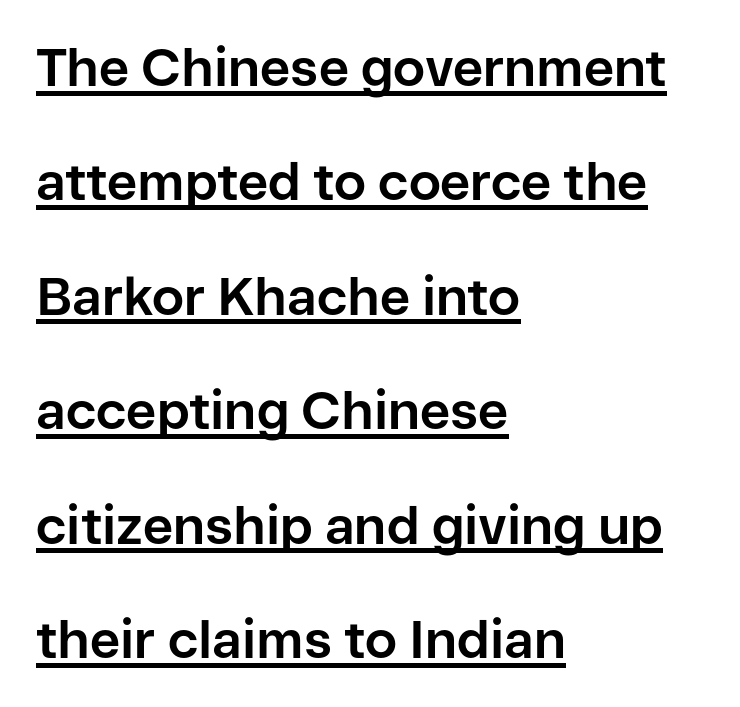
Standard letterfit; no display-style spreading of the glyphs. The characters display no serif detailing; their extremities are plain. Is the type bold? Yes — the strokes are clearly thick and heavy. Italic: no, the glyphs are upright roman.
